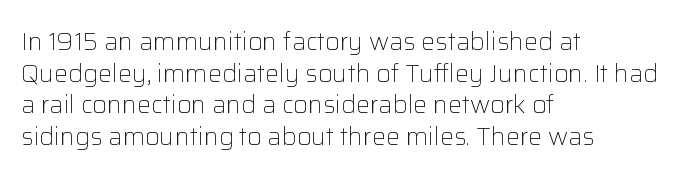
The characters are drawn with everyday or finer stroke widths. The string is rendered with underlining switched off. Leading matches the norm, producing a regular column. This sample uses plain, unmodified letter spacing.
